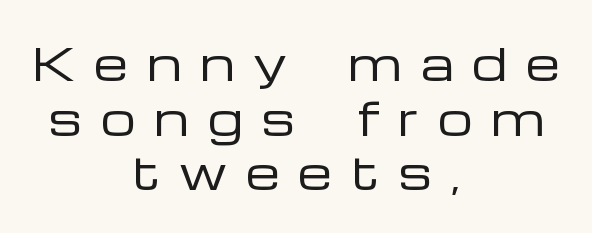
Q: Is the text bold? A: No.
Q: Is the text italic (slanted)? A: No, it is upright.
Q: Is the typeface a serif or a sans-serif typeface? A: Sans-serif.
Q: Is the text underlined? A: No.
Q: How is the paragraph aligned? A: Centered.
Q: Is the spacing between letters normal or unusually wide? A: Unusually wide.
Q: Width (condensed, normal, or wide)? A: Wide.
Q: Stroke contrast? A: Low.
Q: x-height? A: Medium.
Q: Monospaced? A: No.
